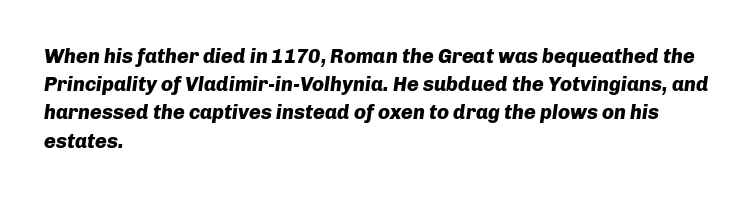
The image shows 20 px bold type, italic (leaning right); set left-aligned, normal line spacing (1.41x), normal letter spacing, not underlined.
